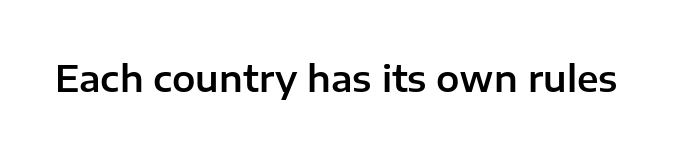
{"serif": "no", "italic": "no", "width": "normal", "stroke_contrast": "low", "x_height": "medium", "monospaced": "no", "underline": "no", "letter_spacing": "normal", "letter_spacing_em": 0.0, "glyph_px": 35}
